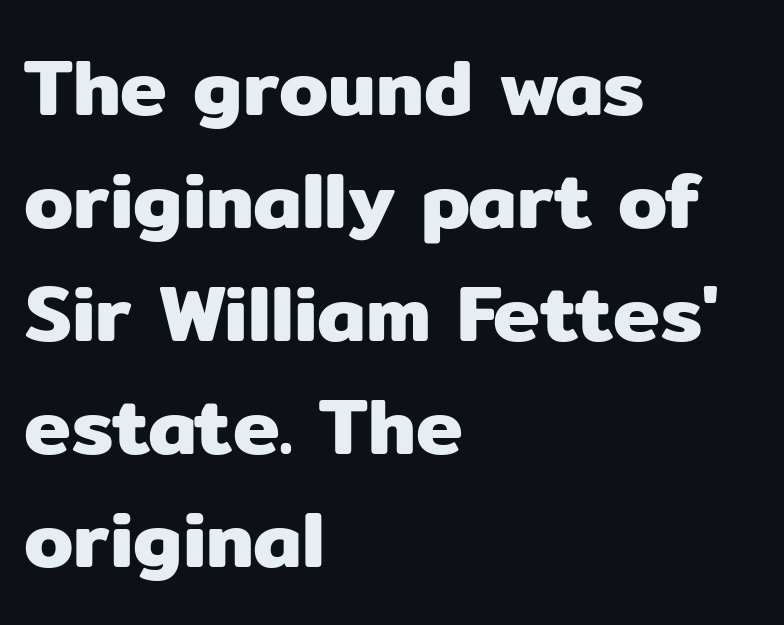
Each letter keeps its own natural width here, so spacing adapts to shape. This rendering leaves character spacing at its baseline value. The setting favours the left margin, as ordinary paragraphs usually do. These lines were composed using upright roman letters. Vertically, the passage feels balanced, rows spaced as you'd expect.
